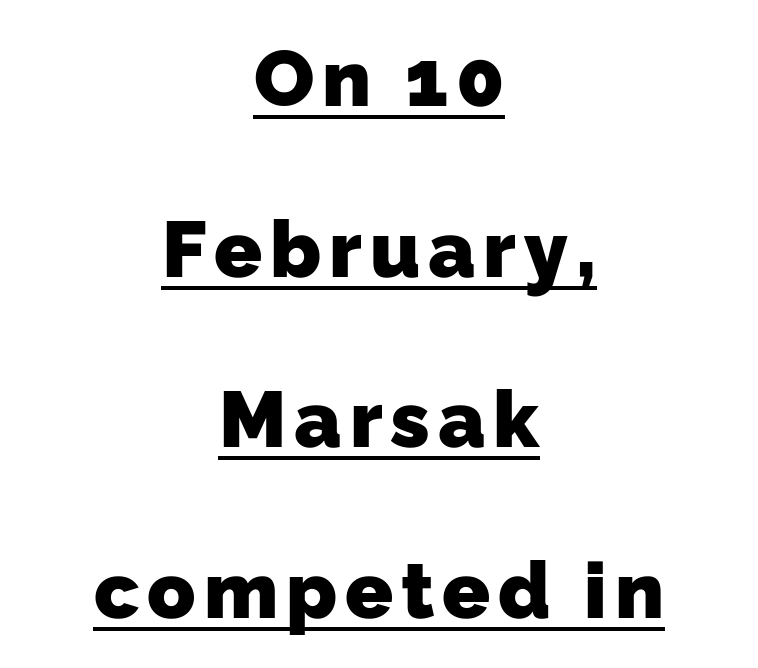
Q: Is the text bold? A: Yes.
Q: Is the typeface a serif or a sans-serif typeface? A: Sans-serif.
Q: Is the text underlined? A: Yes.
Q: How is the paragraph aligned? A: Centered.
Q: Is the spacing between lines tight, normal or loose? A: Loose.
Q: Width (condensed, normal, or wide)? A: Normal.
Q: Stroke contrast? A: Low.
Q: x-height? A: Medium.
Q: Monospaced? A: No.
